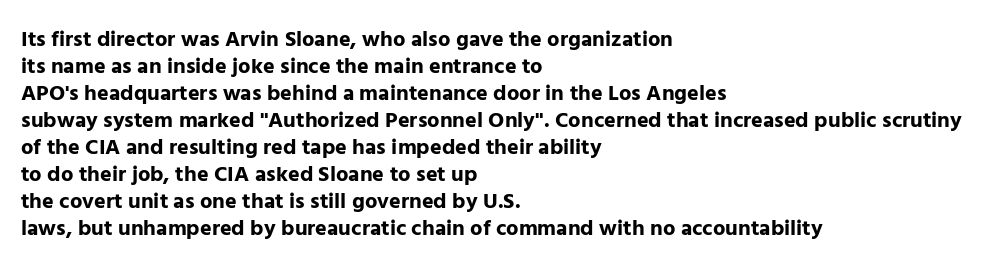
The image shows 22 px bold type, upright; set left-aligned, line spacing 1.23x, normal letter spacing, not underlined.
